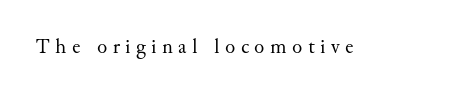
Q: Is the text bold? A: No.
Q: Is the text italic (slanted)? A: No, it is upright.
Q: Is the text underlined? A: No.
Q: Is the spacing between letters normal or unusually wide? A: Unusually wide.
